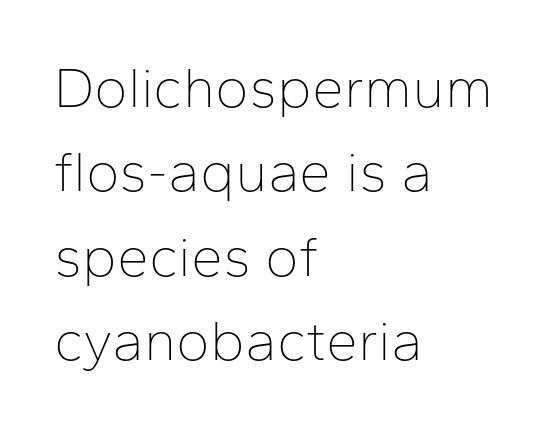
Character widths vary here, with narrow letters taking less room than wide ones. Stems and bowls with no extra thickness — not bold. The tracking reads as untouched default to a designer's eye. These lines stack with their left ends in a neat column. Reading down the column, the eye jumps a familiar distance to each next line.
